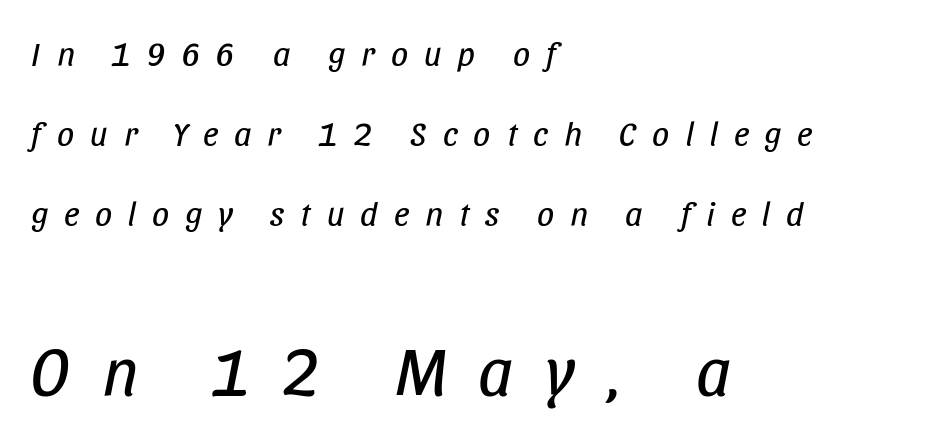
{"italic": "yes", "lean": "right", "slant_degrees": 11, "bold": "no", "weight": "regular", "width": "condensed", "stroke_contrast": "low", "x_height": "large", "monospaced": "no", "underline": "no", "align": "left", "line_spacing": "loose", "line_spacing_ratio": 2.35, "letter_spacing": "wide", "letter_spacing_em": 0.47, "larger_block": "second", "size_ratio": 2.0, "glyph_px": 68}
